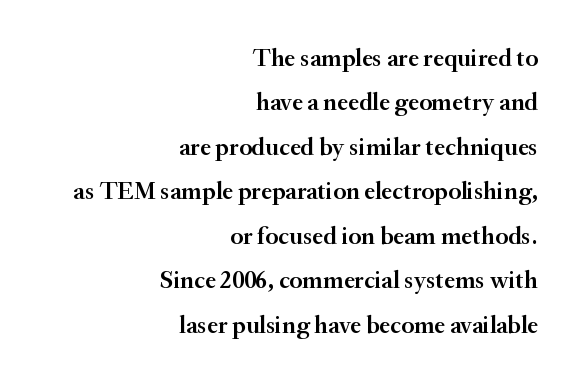
Q: Is the text bold? A: Semi-bold.
Q: Is the text italic (slanted)? A: No, it is upright.
Q: Is the text underlined? A: No.
Q: How is the paragraph aligned? A: Right-aligned.
Q: Is the spacing between letters normal or unusually wide? A: Normal.
